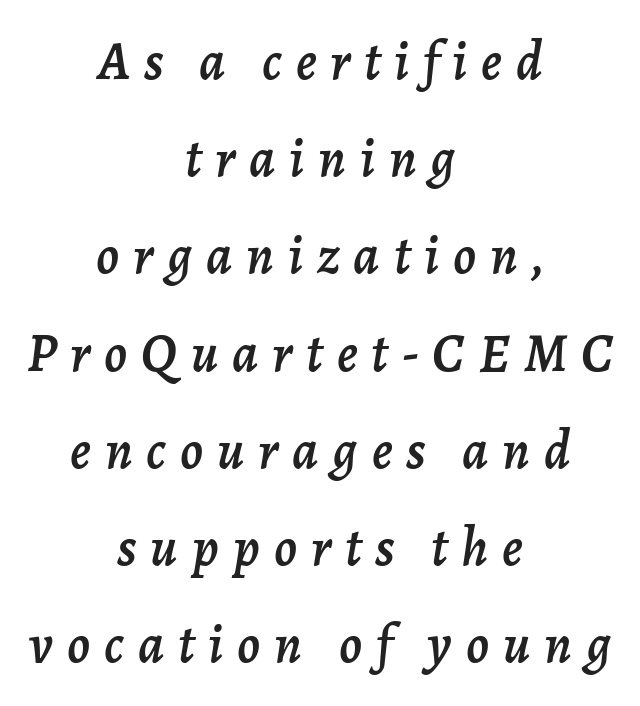
The image shows 54 px text type, italic (leaning right); set centered, line spacing 1.8x, unusually wide letter spacing (+0.26 em), not underlined; low stroke contrast and a medium x-height.
